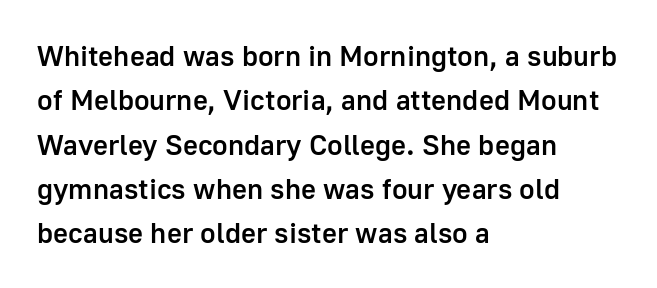
Every stem runs plumb, perpendicular to the baseline. The line-height multiplier appears to be the usual default. A typesetter would call this proportional, since set widths differ per character. Which margin do the lines hug? The left one — the right edge is uneven. The sample has been set in demibold, a notch under bold.
